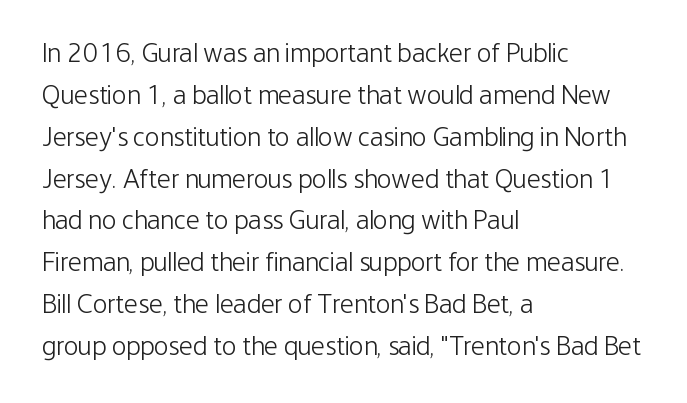
The image shows 27 px text type, upright; set left-aligned, normal line spacing (1.55x), normal letter spacing, not underlined.
